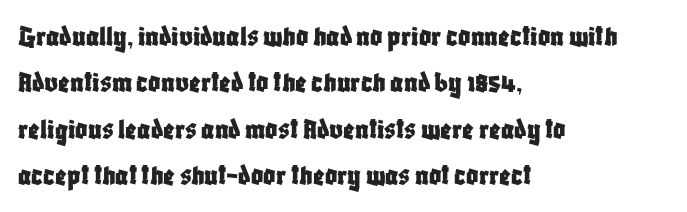
{"serif": "no", "italic": "no", "width": "condensed", "stroke_contrast": "low", "x_height": "large", "monospaced": "no", "underline": "no", "align": "left", "line_spacing": "normal", "line_spacing_ratio": 1.55, "letter_spacing": "normal", "letter_spacing_em": 0.0, "glyph_px": 30}
